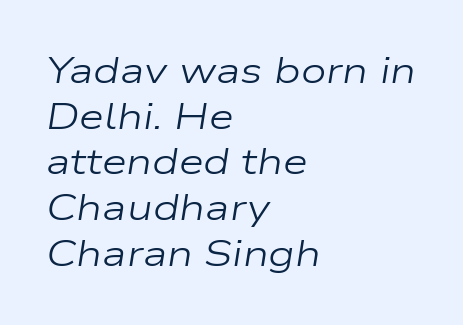
Q: Is the text bold? A: No.
Q: Is the text italic (slanted)? A: Yes, it leans right by about 9 degrees.
Q: Is the text underlined? A: No.
Q: How is the paragraph aligned? A: Left-aligned.
Q: Is the spacing between letters normal or unusually wide? A: Normal.
Q: Is the spacing between lines tight, normal or loose? A: Normal.
Q: Width (condensed, normal, or wide)? A: Wide.
Q: Stroke contrast? A: Low.
Q: x-height? A: Medium.
Q: Monospaced? A: No.
